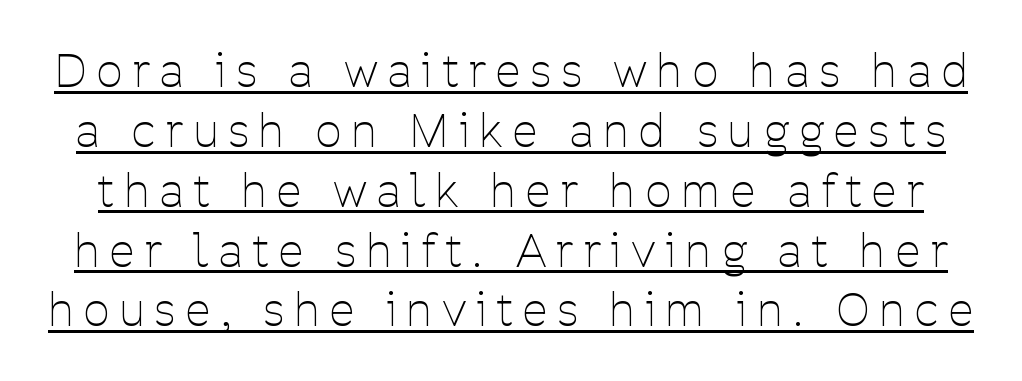
{"serif": "no", "italic": "no", "bold": "no", "weight": "thin", "width": "condensed", "stroke_contrast": "low", "x_height": "medium", "monospaced": "no", "underline": "yes", "line_spacing": "normal", "line_spacing_ratio": 1.33, "letter_spacing": "wide", "letter_spacing_em": 0.24, "glyph_px": 45}
